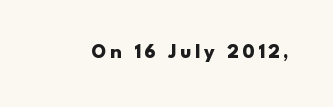
The image shows 20 px bold type, upright; set not underlined.
